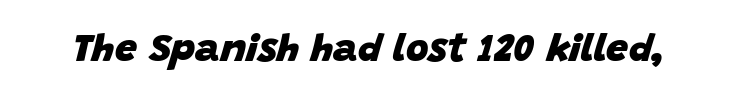
The image shows 39 px heavy type, italic (leaning right); set normal letter spacing, not underlined; low stroke contrast and a large x-height.
